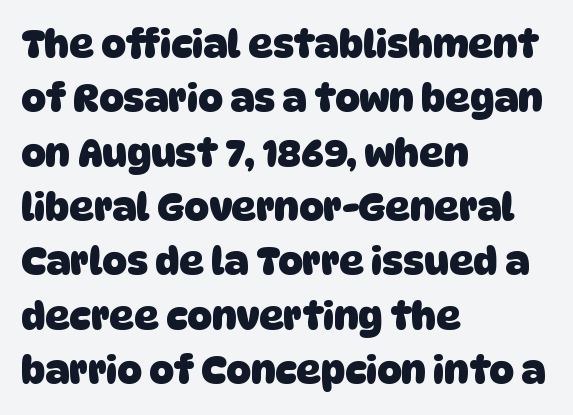
Q: Is the text bold? A: Yes.
Q: Is the typeface a serif or a sans-serif typeface? A: Sans-serif.
Q: Is the text underlined? A: No.
Q: How is the paragraph aligned? A: Left-aligned.
Q: Is the spacing between letters normal or unusually wide? A: Normal.
Q: Is the spacing between lines tight, normal or loose? A: Normal.
Q: Width (condensed, normal, or wide)? A: Normal.
Q: Stroke contrast? A: Low.
Q: x-height? A: Large.
Q: Monospaced? A: No.
